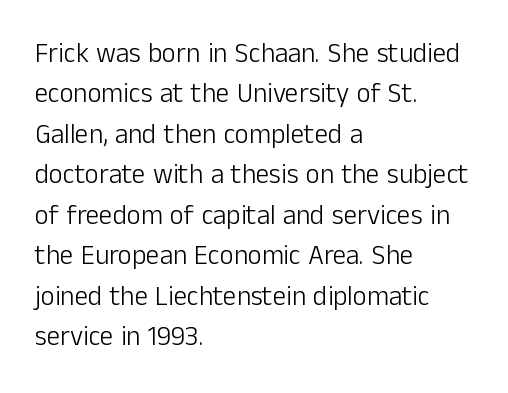
The passage shown stacks its lines at a standard gap. Students, note that the glyphs here touch the page at normal intervals. This reads as an unemphasized weight, regular at the heaviest. Typeset ragged right — the left edge is the straight one. No italicization has been applied; the sample stays upright.
